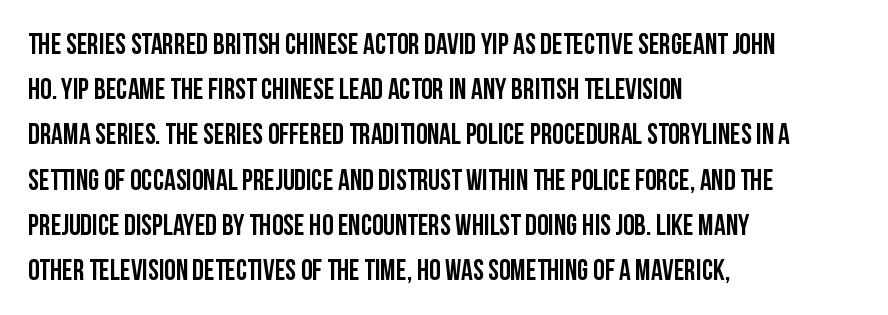
Q: Is the text italic (slanted)? A: No, it is upright.
Q: Is the typeface a serif or a sans-serif typeface? A: Sans-serif.
Q: Is the text underlined? A: No.
Q: How is the paragraph aligned? A: Left-aligned.
Q: Is the spacing between letters normal or unusually wide? A: Normal.
Q: Is the spacing between lines tight, normal or loose? A: Normal.
Q: Width (condensed, normal, or wide)? A: Condensed.
Q: Stroke contrast? A: Low.
Q: x-height? A: Large.
Q: Monospaced? A: No.
